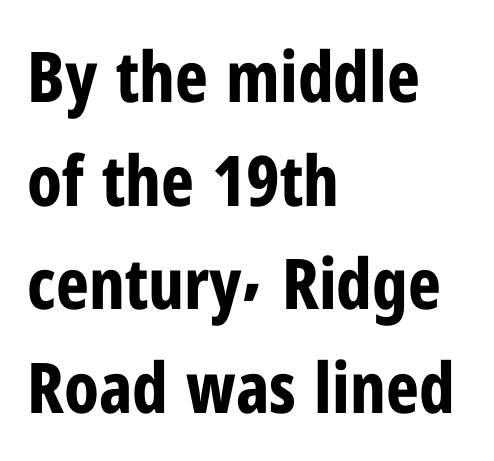
This is sans-serif lettering, the kind often seen on screens and signage. Compared with typical paragraphs, the rows here are spaced about the same. The lettering holds an erect, upright posture throughout. The paragraph shown leans on its left margin. Plain, unruled lines of type. The letters advance in unequal steps, a hallmark of proportional type.
